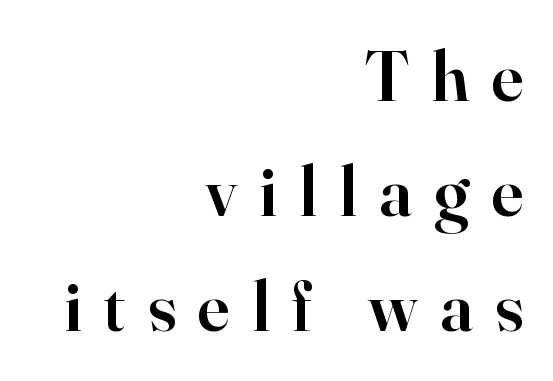
Italic? Not at all — the glyphs are vertical. Does extra space separate the letters? Yes, quite a lot of it. Semibold letterforms, between regular and bold. A normal amount of white space separates one row of letters from the next. The passage shown is not underscored anywhere. Right-aligned paragraph, ragged on the left.
